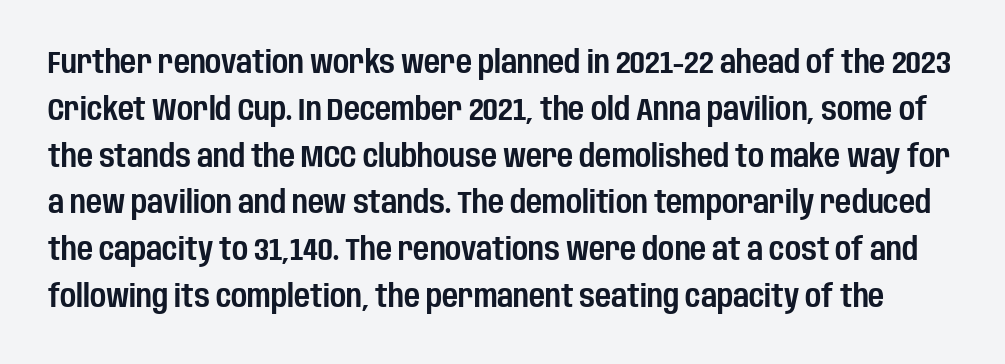
The space beneath each line is pristine and unruled. The designer went with a sans here, leaving each stem footless. What's the leading like? Ordinary, nothing unusual. You could call the tracking neutral — neither tight nor loose.
